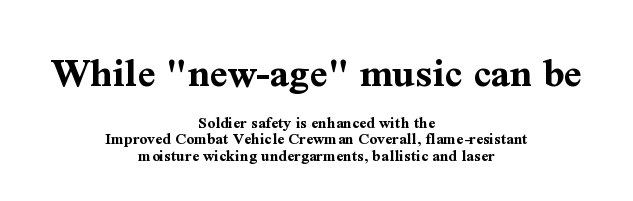
Q: Is the text bold? A: Yes.
Q: Is the text italic (slanted)? A: No, it is upright.
Q: Is the typeface a serif or a sans-serif typeface? A: Serif.
Q: Is the text underlined? A: No.
Q: How is the paragraph aligned? A: Centered.
Q: Is the spacing between letters normal or unusually wide? A: Normal.
Q: Is the spacing between lines tight, normal or loose? A: Tight.
Q: Which block of text is set in a larger size, the first (top) or the second (bottom)? A: The first (top) one.
Q: Width (condensed, normal, or wide)? A: Normal.
Q: Stroke contrast? A: Medium.
Q: x-height? A: Medium.
Q: Monospaced? A: No.
